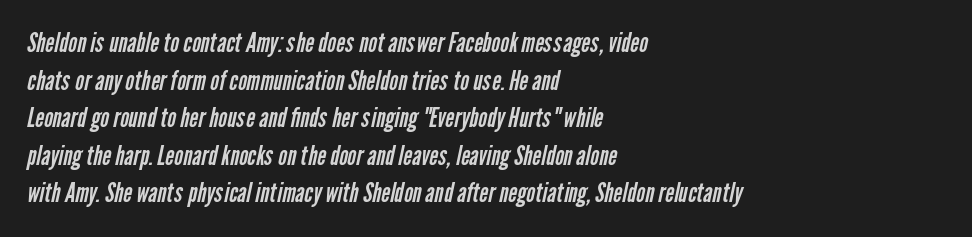
The passage shown has conventional tracking throughout. The lines are quadded left. Bare-footed words on every line. Is there much room between lines? A standard amount, neither cramped nor airy. Weight class: somewhere from thin through regular.
